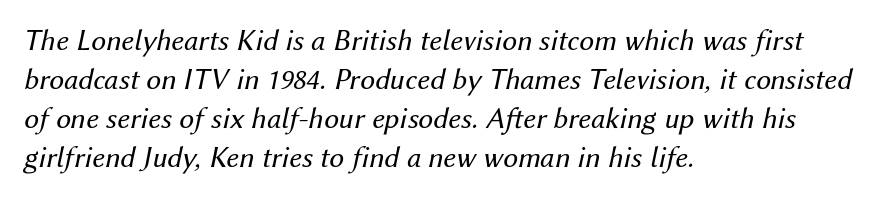
Do the characters align in a grid? No, the font is proportional. The typesetting does not lean heavy: it is not bold. Nobody touched the tracking dial on this one. In terms of posture, this sample is oblique. Where is the straight margin? On the left. Evenly set lines give the paragraph a standard silhouette.
